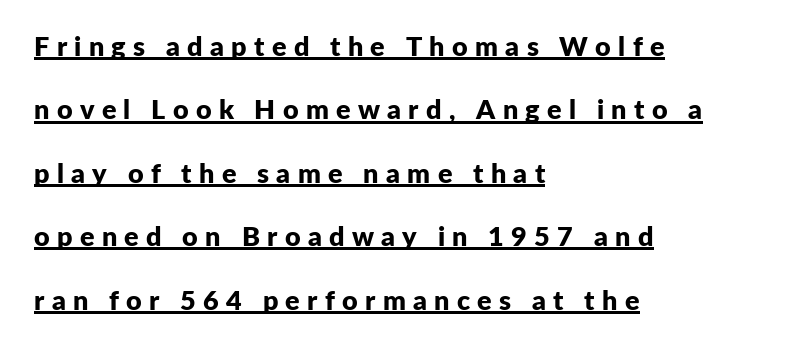
The rendering anchors every line to the left-hand side. Unlike italic type, these characters show no tilt at all. Check the space under the baseline: a stroke is drawn there. Heavy, bold letterforms.
